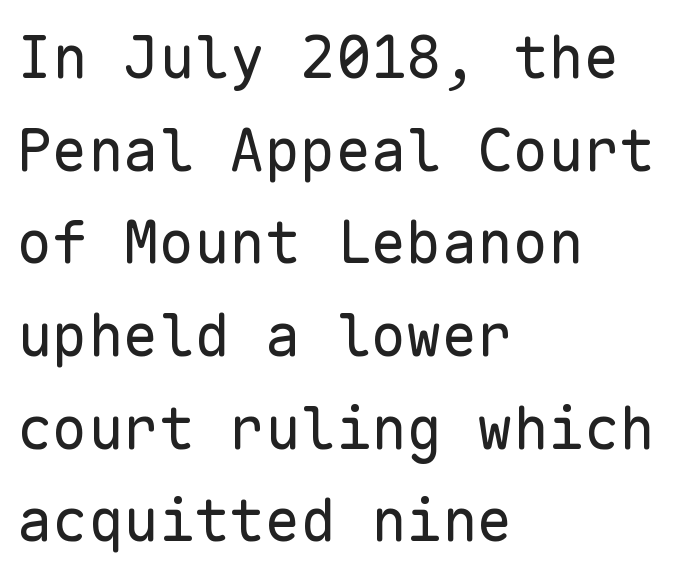
Are there feet on the stems? There aren't — it's a sans. Nothing unusual about the tracking: characters are spaced as the font intends. The rendering uses typewriter-style spacing with identical character cells. The axis of the letterforms is exactly vertical. Weight: in the light-to-regular range. A typesetter would call this leading conventional body-copy spacing.
